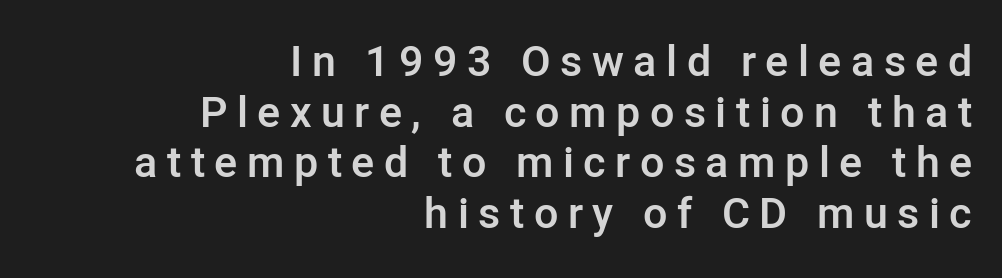
Unlike italic type, these characters show no tilt at all. On the weight axis this lands at semibold, roughly 600. A typesetter would call this proportional, since set widths differ per character. No feet cap the strokes, marking this as sans-serif type. The specimen omits any rule beneath the text block's lines.
